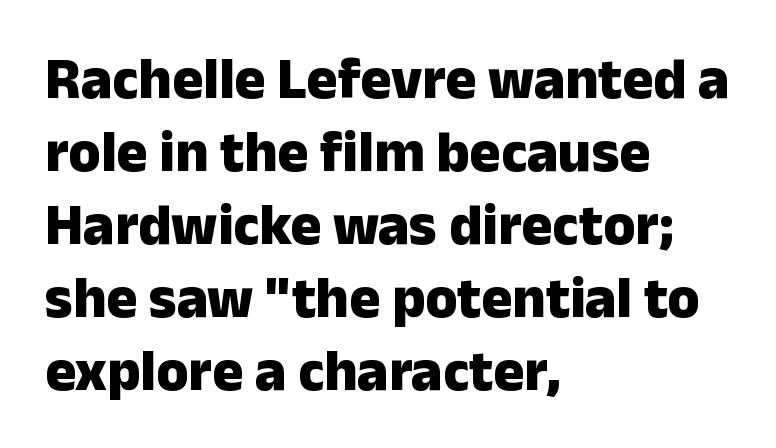
Q: Is the text bold? A: Yes.
Q: Is the text italic (slanted)? A: No, it is upright.
Q: Is the typeface a serif or a sans-serif typeface? A: Sans-serif.
Q: Is the text underlined? A: No.
Q: How is the paragraph aligned? A: Left-aligned.
Q: Is the spacing between letters normal or unusually wide? A: Normal.
Q: Is the spacing between lines tight, normal or loose? A: Normal.
Q: Width (condensed, normal, or wide)? A: Normal.
Q: Stroke contrast? A: Low.
Q: x-height? A: Medium.
Q: Monospaced? A: No.
